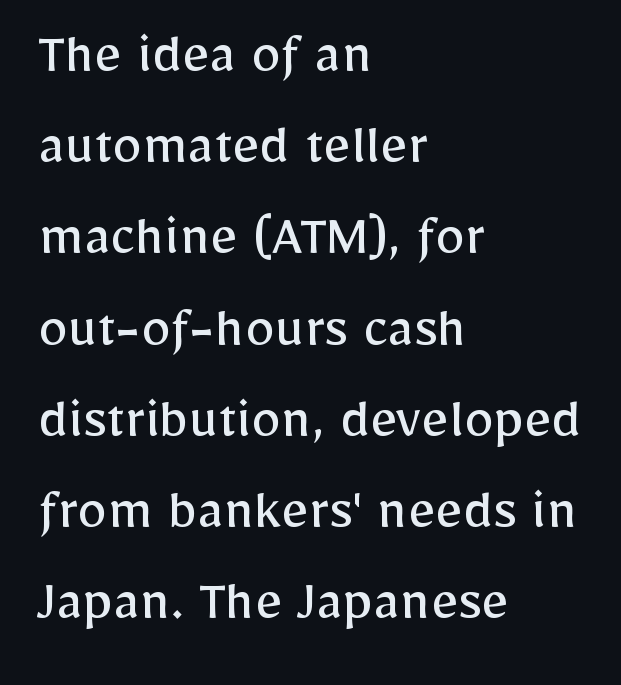
Q: Is the text bold? A: No.
Q: Is the text italic (slanted)? A: No, it is upright.
Q: Is the typeface a serif or a sans-serif typeface? A: Sans-serif.
Q: Is the text underlined? A: No.
Q: How is the paragraph aligned? A: Left-aligned.
Q: Is the spacing between letters normal or unusually wide? A: Normal.
Q: Is the spacing between lines tight, normal or loose? A: Normal.
Q: Width (condensed, normal, or wide)? A: Normal.
Q: Stroke contrast? A: Low.
Q: x-height? A: Medium.
Q: Monospaced? A: No.
